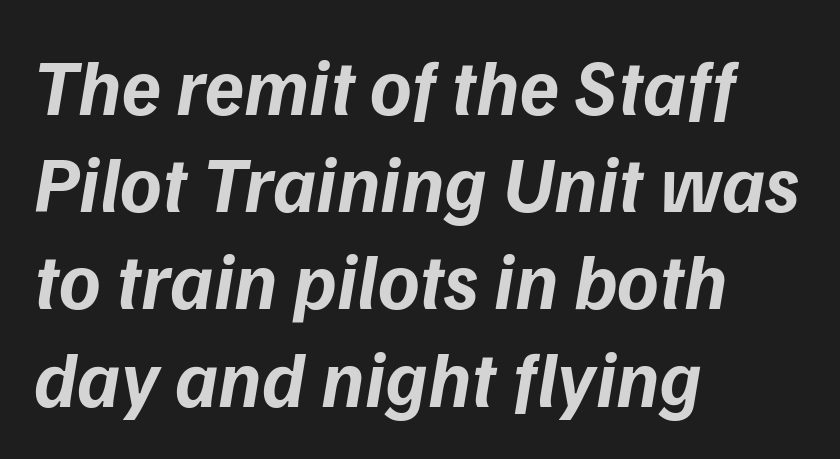
Q: Is the text bold? A: Yes.
Q: Is the typeface a serif or a sans-serif typeface? A: Sans-serif.
Q: Is the text underlined? A: No.
Q: How is the paragraph aligned? A: Left-aligned.
Q: Is the spacing between letters normal or unusually wide? A: Normal.
Q: Width (condensed, normal, or wide)? A: Normal.
Q: Stroke contrast? A: Low.
Q: x-height? A: Medium.
Q: Monospaced? A: No.
